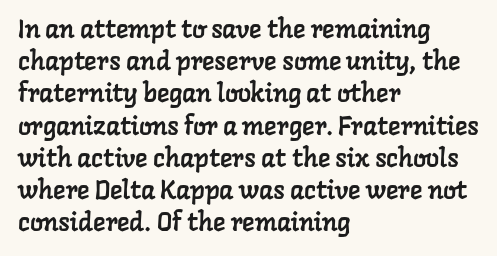
The image shows 26 px text type; set left-aligned, line spacing 1.24x, normal letter spacing, not underlined.
